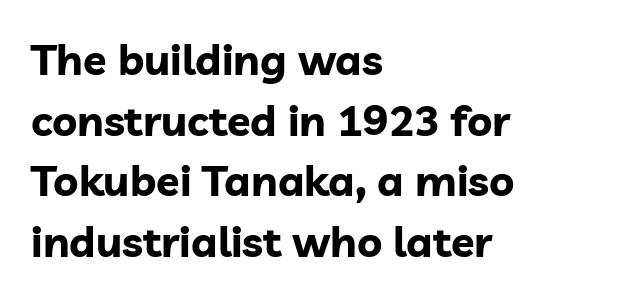
{"serif": "no", "italic": "no", "bold": "yes", "weight": "bold", "width": "normal", "stroke_contrast": "low", "x_height": "medium", "monospaced": "no", "underline": "no", "align": "left", "line_spacing": "normal", "line_spacing_ratio": 1.41, "letter_spacing": "normal", "letter_spacing_em": 0.0, "glyph_px": 43}
